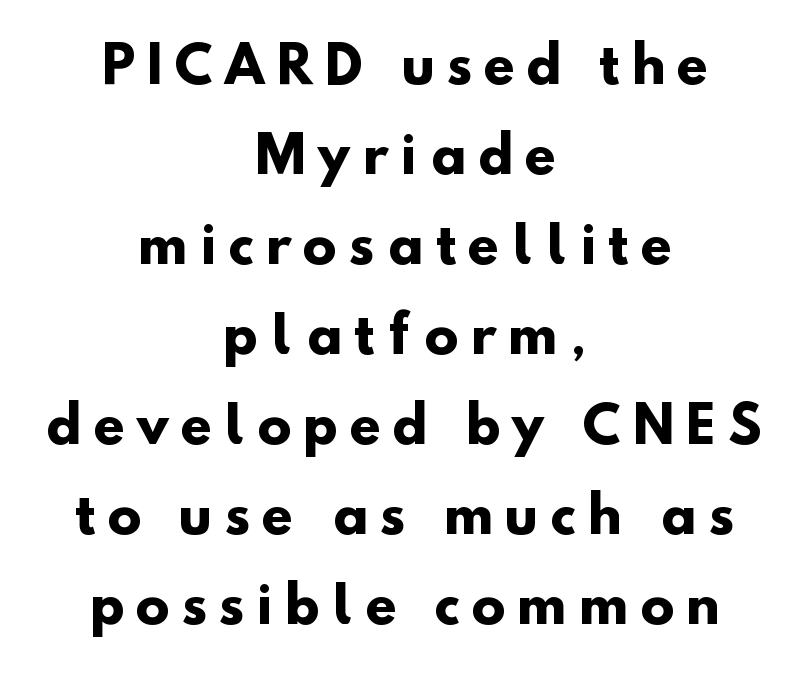
Typographically, this falls in the sans-serif category. Glance below the letters and you will spot only blank space. These words are printed bold, with thick strokes throughout. Leftover space on each line is divided equally before and after the words.
